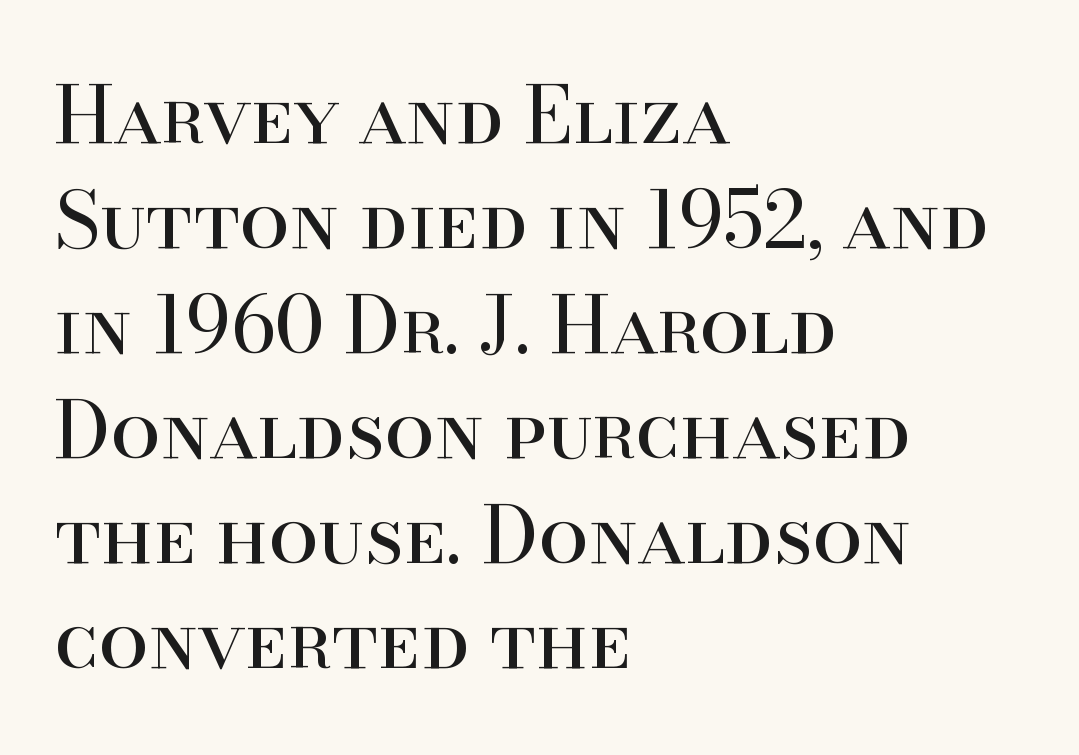
Examine the stroke ends and you'll spot serifs. Typeset ragged right — the left edge is the straight one. In terms of leading, this rendering sits right in the middle. The area under the type is left untouched. The passage shown is typed in a proportional face where columns would drift. Ink coverage per letter is moderate at most.
